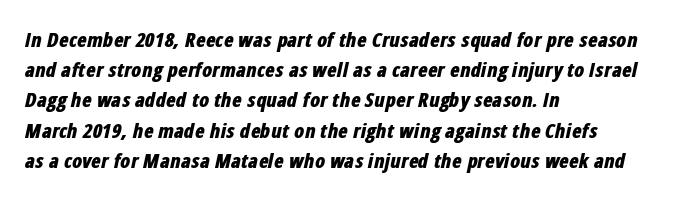
The image shows 20 px bold type, italic (leaning right); set left-aligned, normal line spacing (1.51x), normal letter spacing, not underlined.
